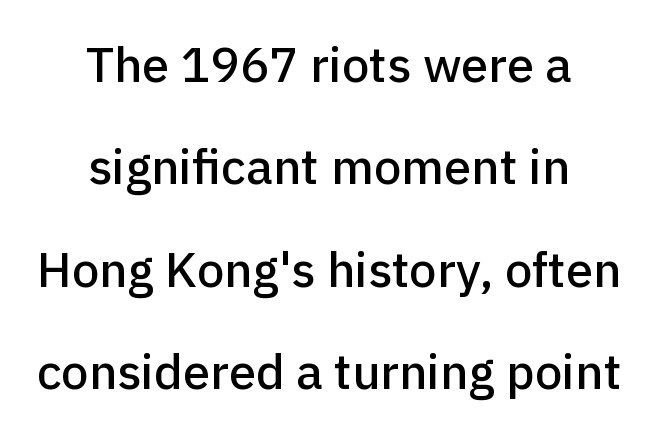
Looks like regular typesetting: each glyph gets only the width it needs. Is the letter spacing exaggerated? No — it looks like the ordinary default. The block of text is sparse from top to bottom, with ample space between rows. The compositor balanced each line on the midline. This sample uses an upright cut, with every glyph sitting square on the baseline.
